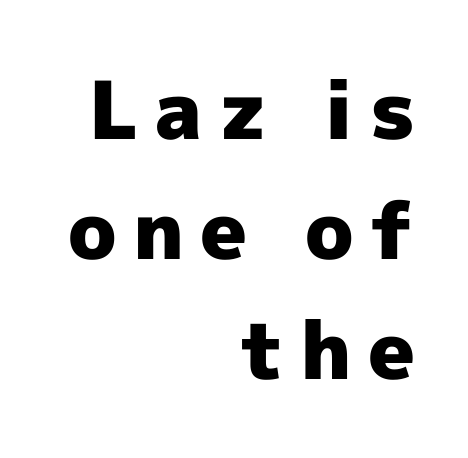
The rendering uses a bold face; every stroke is thick and dark. Characters follow at a spacing far wider than the type designer built in. Serifs: no, the terminals of the letterforms are clean. The letters stand straight up with perfectly vertical stems. Decoration check: the copy has no underline.
